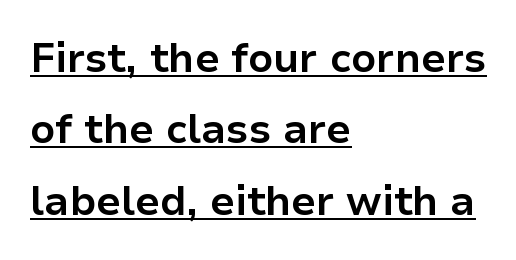
{"serif": "no", "italic": "no", "bold": "yes", "weight": "bold", "width": "normal", "stroke_contrast": "low", "x_height": "medium", "monospaced": "no", "underline": "yes", "align": "left", "line_spacing_ratio": 1.74, "letter_spacing": "normal", "letter_spacing_em": 0.0, "glyph_px": 41}
